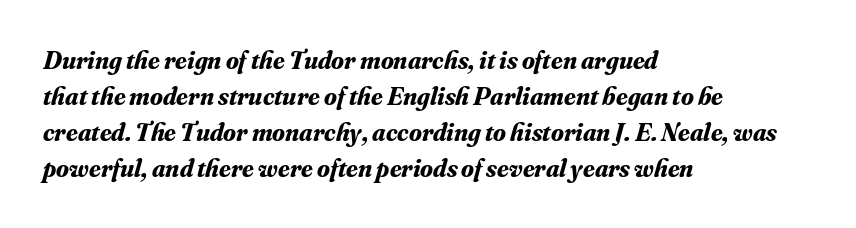
On the weight axis this lands at bold, roughly 700. How would I describe the line gaps? Plain and ordinary. Is the letter spacing exaggerated? No — it looks like the ordinary default. The typesetter chose a ragged-right arrangement here. Notice how the stems are inclined rather than vertical — that's the hallmark of italics.
